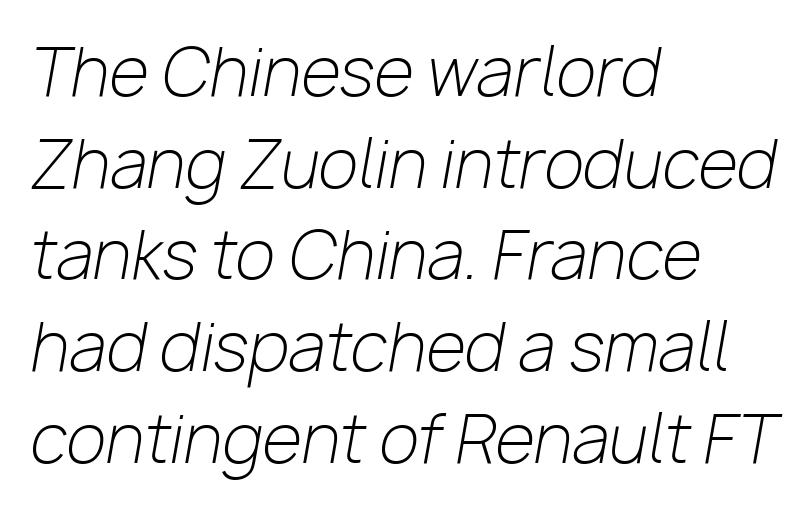
The image shows 65 px light type, italic (leaning right); set left-aligned, normal line spacing (1.41x), normal letter spacing, not underlined; low stroke contrast and a medium x-height.
